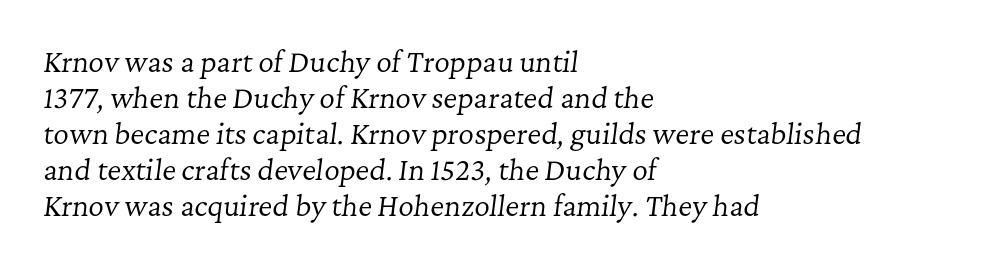
The image shows 27 px text type, italic (leaning right); set left-aligned, normal line spacing (1.33x), normal letter spacing, not underlined.
